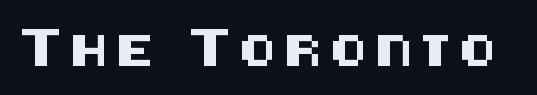
{"serif": "no", "italic": "no", "width": "normal", "stroke_contrast": "medium", "x_height": "large", "underline": "no", "letter_spacing": "wide", "letter_spacing_em": 0.26, "glyph_px": 31}
